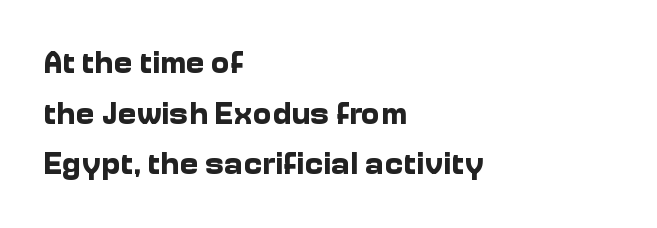
{"serif": "no", "italic": "no", "bold": "yes", "weight": "bold", "width": "normal", "stroke_contrast": "low", "x_height": "medium", "monospaced": "no", "underline": "no", "align": "left", "line_spacing": "normal", "line_spacing_ratio": 1.58, "letter_spacing": "normal", "letter_spacing_em": 0.0, "glyph_px": 32}
